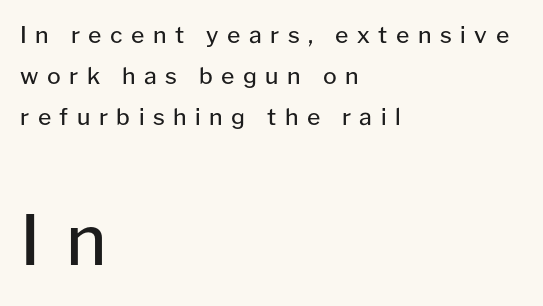
Q: Is the text bold? A: No.
Q: Is the text italic (slanted)? A: No, it is upright.
Q: Is the typeface a serif or a sans-serif typeface? A: Sans-serif.
Q: Is the text underlined? A: No.
Q: How is the paragraph aligned? A: Left-aligned.
Q: Is the spacing between letters normal or unusually wide? A: Unusually wide.
Q: Which block of text is set in a larger size, the first (top) or the second (bottom)? A: The second (bottom) one.
Q: Width (condensed, normal, or wide)? A: Normal.
Q: Stroke contrast? A: Low.
Q: x-height? A: Medium.
Q: Monospaced? A: No.
